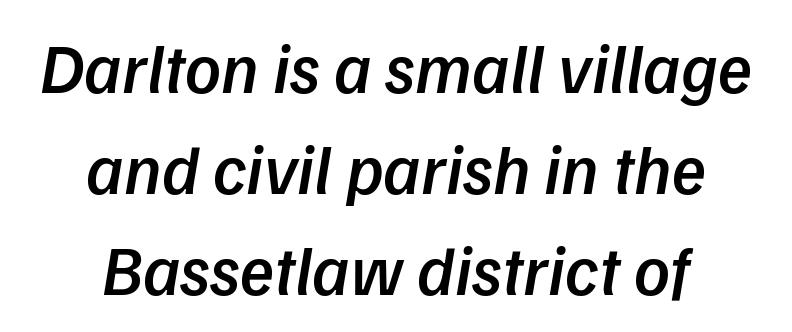
Q: Is the text bold? A: Semi-bold.
Q: Is the text italic (slanted)? A: Yes, it leans right by about 9 degrees.
Q: Is the text underlined? A: No.
Q: How is the paragraph aligned? A: Centered.
Q: Is the spacing between letters normal or unusually wide? A: Normal.
Q: Is the spacing between lines tight, normal or loose? A: Normal.
Q: Width (condensed, normal, or wide)? A: Normal.
Q: Stroke contrast? A: Low.
Q: x-height? A: Medium.
Q: Monospaced? A: No.
